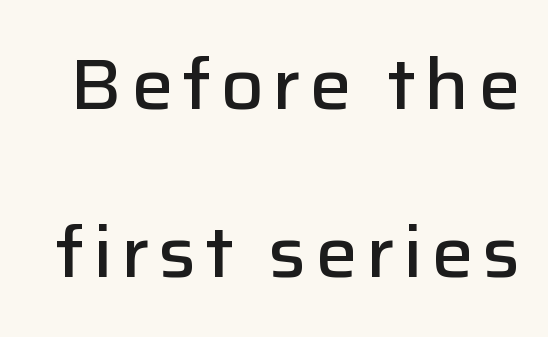
The image shows 71 px semibold sans-serif type, upright; set loose line spacing (2.36x), not underlined; low stroke contrast and a medium x-height.
